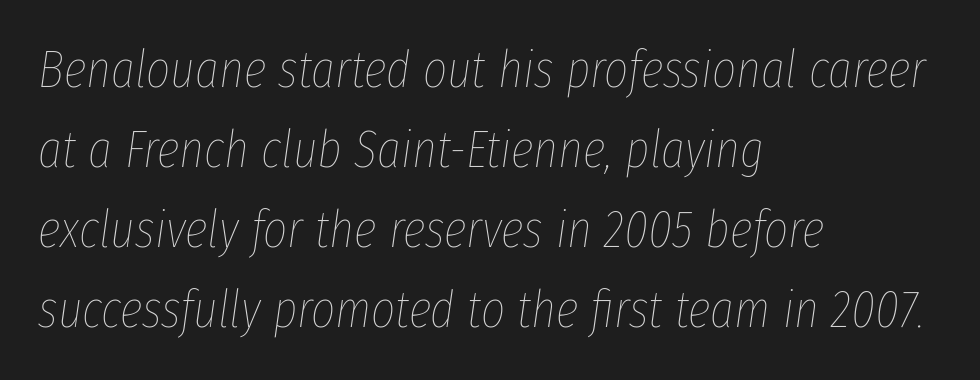
Q: Is the text bold? A: No.
Q: Is the text italic (slanted)? A: Yes, it leans right by about 8 degrees.
Q: Is the text underlined? A: No.
Q: How is the paragraph aligned? A: Left-aligned.
Q: Is the spacing between letters normal or unusually wide? A: Normal.
Q: Is the spacing between lines tight, normal or loose? A: Normal.
Q: Width (condensed, normal, or wide)? A: Condensed.
Q: Stroke contrast? A: Low.
Q: x-height? A: Medium.
Q: Monospaced? A: No.
